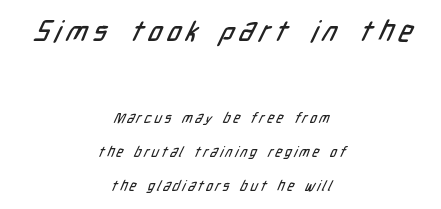
The image shows 29 px condensed sans-serif type; set centered, loose line spacing (2.43x), not underlined; the first (top) block is 2.07x larger; low stroke contrast and a medium x-height.
